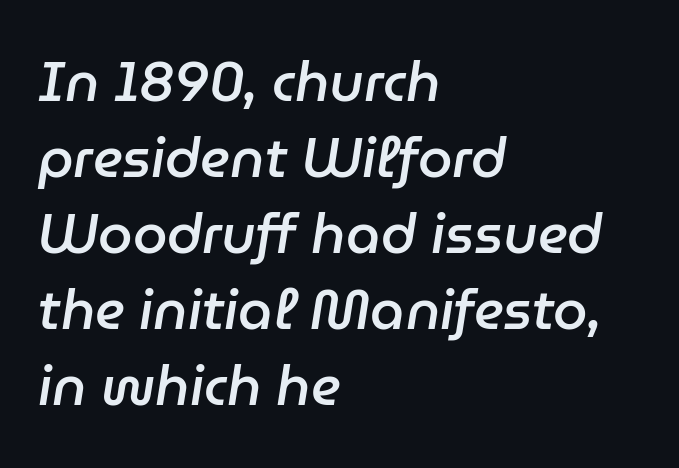
{"italic": "yes", "lean": "right", "slant_degrees": 9, "bold": "semi", "weight": "semibold", "width": "normal", "stroke_contrast": "low", "x_height": "medium", "monospaced": "no", "underline": "no", "align": "left", "line_spacing": "normal", "line_spacing_ratio": 1.38, "letter_spacing": "normal", "letter_spacing_em": 0.0, "glyph_px": 55}
